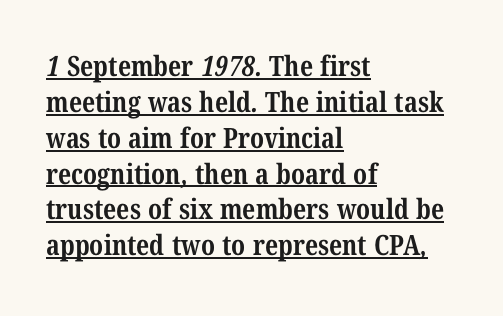
Q: Is the text bold? A: Yes.
Q: Is the typeface a serif or a sans-serif typeface? A: Serif.
Q: Is the text underlined? A: Yes.
Q: How is the paragraph aligned? A: Left-aligned.
Q: Is the spacing between letters normal or unusually wide? A: Normal.
Q: Is the spacing between lines tight, normal or loose? A: Normal.
Q: Width (condensed, normal, or wide)? A: Condensed.
Q: Stroke contrast? A: Medium.
Q: x-height? A: Medium.
Q: Monospaced? A: No.
